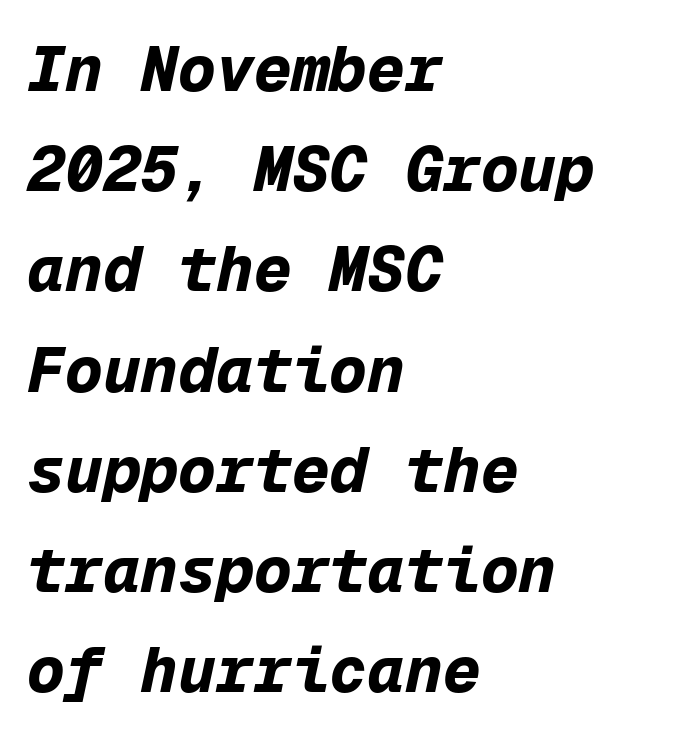
Q: Is the text bold? A: Yes.
Q: Is the text italic (slanted)? A: Yes, it leans right by about 12 degrees.
Q: Is the text underlined? A: No.
Q: How is the paragraph aligned? A: Left-aligned.
Q: Is the spacing between letters normal or unusually wide? A: Normal.
Q: Is the spacing between lines tight, normal or loose? A: Normal.
Q: Width (condensed, normal, or wide)? A: Normal.
Q: Stroke contrast? A: Low.
Q: x-height? A: Medium.
Q: Monospaced? A: Yes.
